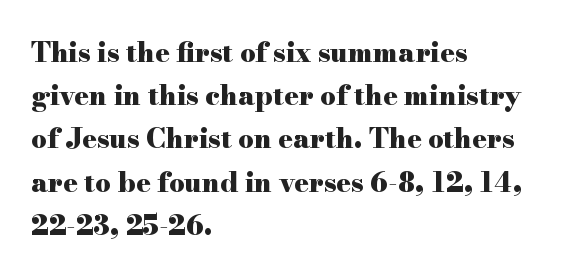
{"italic": "no", "bold": "yes", "underline": "no", "align": "left", "line_spacing": "normal", "line_spacing_ratio": 1.6, "letter_spacing": "normal", "letter_spacing_em": 0.0, "glyph_px": 27}
